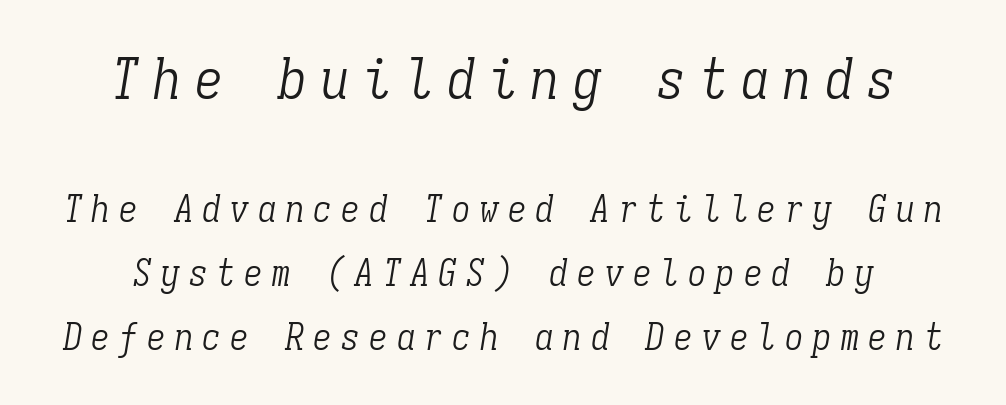
{"serif": "yes", "italic": "yes", "lean": "right", "slant_degrees": 9, "bold": "no", "weight": "light", "width": "condensed", "stroke_contrast": "low", "x_height": "medium", "monospaced": "yes", "underline": "no", "line_spacing_ratio": 1.73, "letter_spacing": "wide", "letter_spacing_em": 0.25, "larger_block": "first", "size_ratio": 1.51, "glyph_px": 56}
